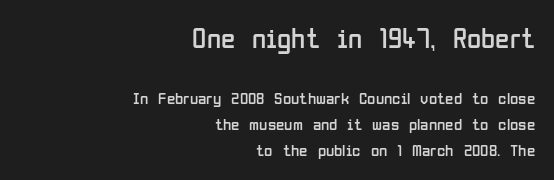
This rendering employs a face without finishing strokes, i.e., a sans-serif. If you measured baseline to baseline, you'd find a middling distance. The composition opens big and finishes small. The typography opts for an upright posture over an oblique one. What stands out about the letter spacing? Nothing — it is the standard amount.
